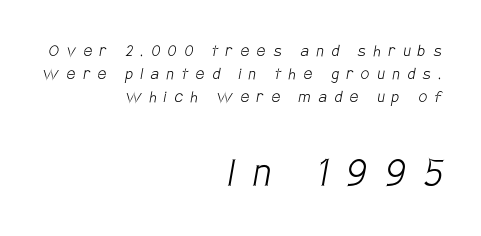
{"serif": "no", "bold": "no", "weight": "light", "width": "condensed", "stroke_contrast": "low", "x_height": "large", "monospaced": "no", "underline": "no", "align": "right", "line_spacing_ratio": 1.22, "letter_spacing": "wide", "letter_spacing_em": 0.42, "larger_block": "second", "size_ratio": 2.47, "glyph_px": 47}
